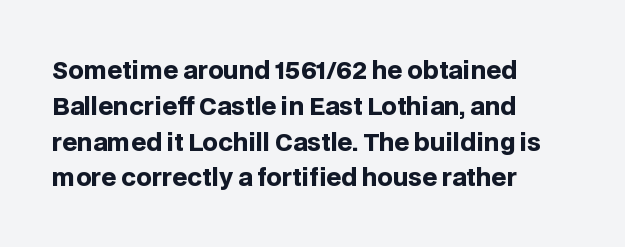
The image shows 24 px bold type, upright; set left-aligned, normal line spacing (1.49x), normal letter spacing, not underlined.
